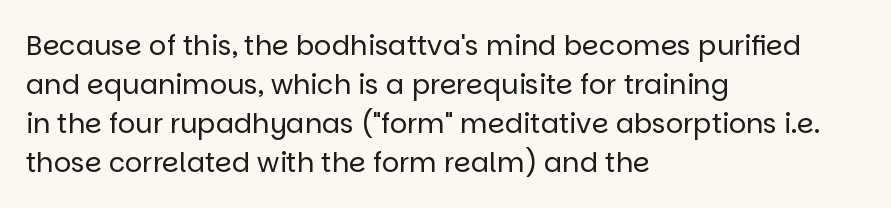
The image shows 27 px text type, upright; set left-aligned, normal line spacing (1.44x), normal letter spacing, not underlined.
